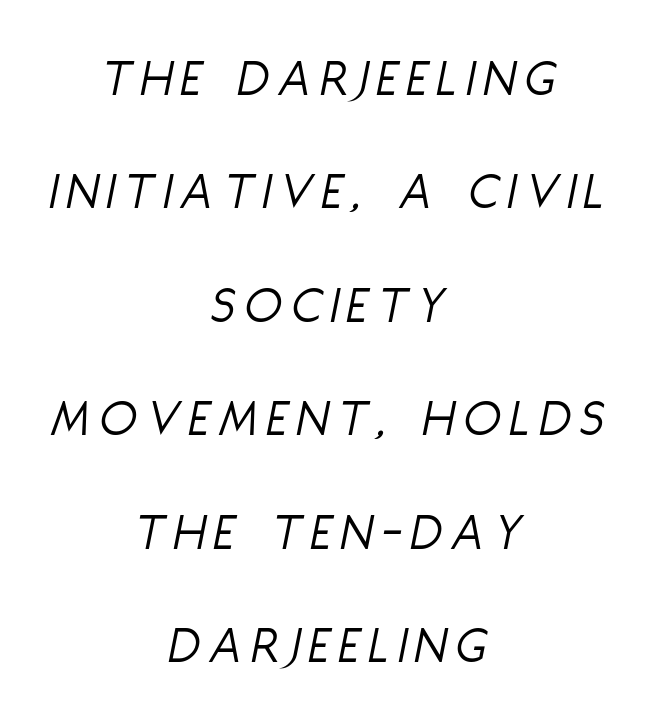
{"italic": "yes", "lean": "right", "slant_degrees": 11, "bold": "no", "weight": "light", "width": "condensed", "stroke_contrast": "low", "x_height": "large", "monospaced": "no", "underline": "no", "align": "center", "line_spacing": "loose", "line_spacing_ratio": 2.1, "glyph_px": 54}
